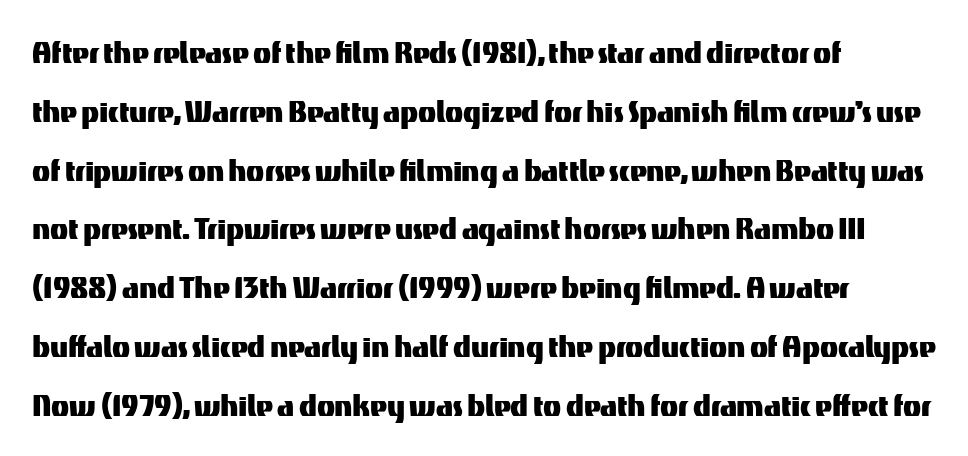
Q: Is the text italic (slanted)? A: No, it is upright.
Q: Is the typeface a serif or a sans-serif typeface? A: Sans-serif.
Q: Is the text underlined? A: No.
Q: How is the paragraph aligned? A: Left-aligned.
Q: Is the spacing between letters normal or unusually wide? A: Normal.
Q: Is the spacing between lines tight, normal or loose? A: Normal.
Q: Width (condensed, normal, or wide)? A: Normal.
Q: Stroke contrast? A: Medium.
Q: x-height? A: Medium.
Q: Monospaced? A: No.
